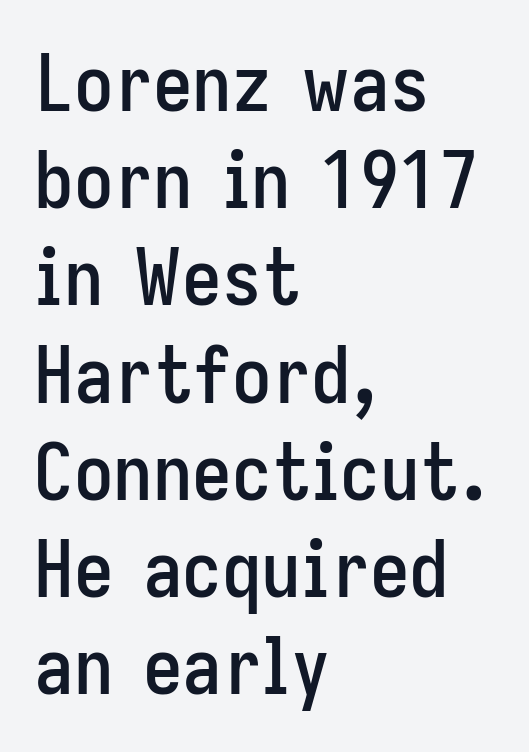
{"serif": "no", "italic": "no", "width": "condensed", "stroke_contrast": "low", "x_height": "medium", "monospaced": "no", "underline": "no", "align": "left", "line_spacing_ratio": 1.23, "letter_spacing": "normal", "letter_spacing_em": 0.0, "glyph_px": 79}
